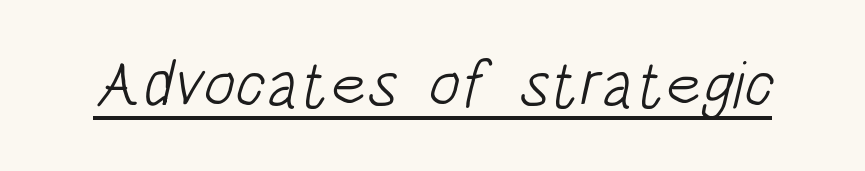
In designer terms, the underline attribute is active on this setting. Does the type have serifs? No, each stem ends abruptly. Weight class: somewhere from thin through regular. Nothing unusual about the tracking: characters are spaced as the font intends.
